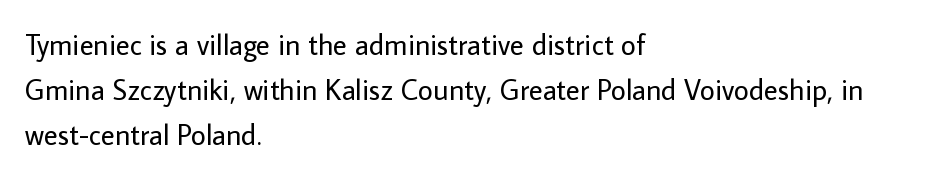
{"serif": "no", "italic": "no", "bold": "no", "weight": "regular", "width": "normal", "stroke_contrast": "low", "x_height": "medium", "monospaced": "no", "underline": "no", "align": "left", "line_spacing": "normal", "line_spacing_ratio": 1.55, "letter_spacing": "normal", "letter_spacing_em": 0.0, "glyph_px": 29}
